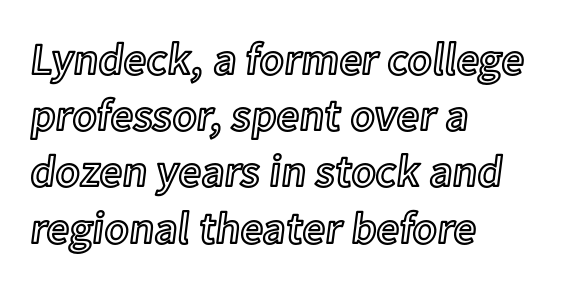
Q: Is the text italic (slanted)? A: Yes.
Q: Is the text underlined? A: No.
Q: How is the paragraph aligned? A: Left-aligned.
Q: Is the spacing between letters normal or unusually wide? A: Normal.
Q: Is the spacing between lines tight, normal or loose? A: Normal.
Q: Width (condensed, normal, or wide)? A: Normal.
Q: x-height? A: Medium.
Q: Monospaced? A: No.
